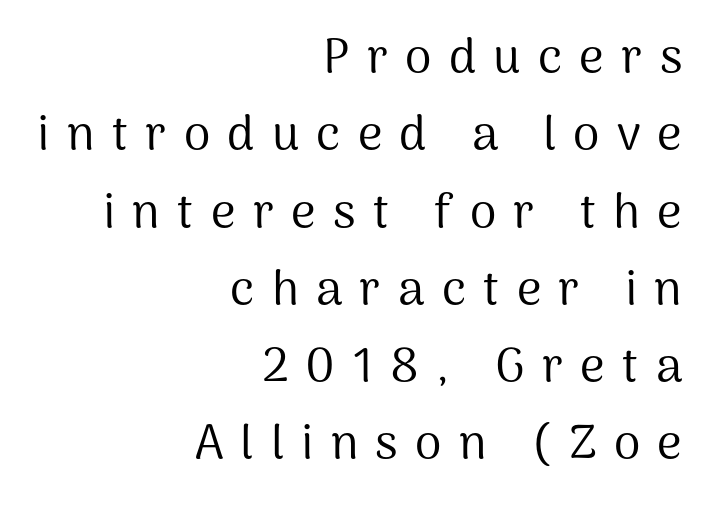
Q: Is the text bold? A: No.
Q: Is the text italic (slanted)? A: No, it is upright.
Q: Is the typeface a serif or a sans-serif typeface? A: Sans-serif.
Q: Is the text underlined? A: No.
Q: How is the paragraph aligned? A: Right-aligned.
Q: Is the spacing between letters normal or unusually wide? A: Unusually wide.
Q: Is the spacing between lines tight, normal or loose? A: Normal.
Q: Width (condensed, normal, or wide)? A: Normal.
Q: Stroke contrast? A: Medium.
Q: x-height? A: Medium.
Q: Monospaced? A: No.
